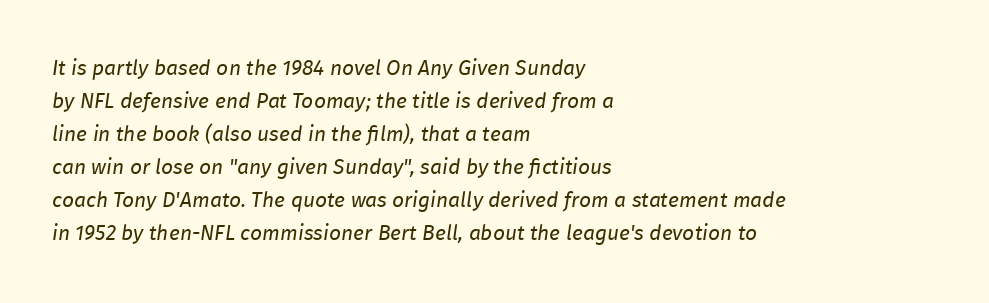
Q: Is the text bold? A: No.
Q: Is the text italic (slanted)? A: Yes, it leans right by about 8 degrees.
Q: Is the text underlined? A: No.
Q: How is the paragraph aligned? A: Left-aligned.
Q: Is the spacing between letters normal or unusually wide? A: Normal.
Q: Is the spacing between lines tight, normal or loose? A: Normal.
